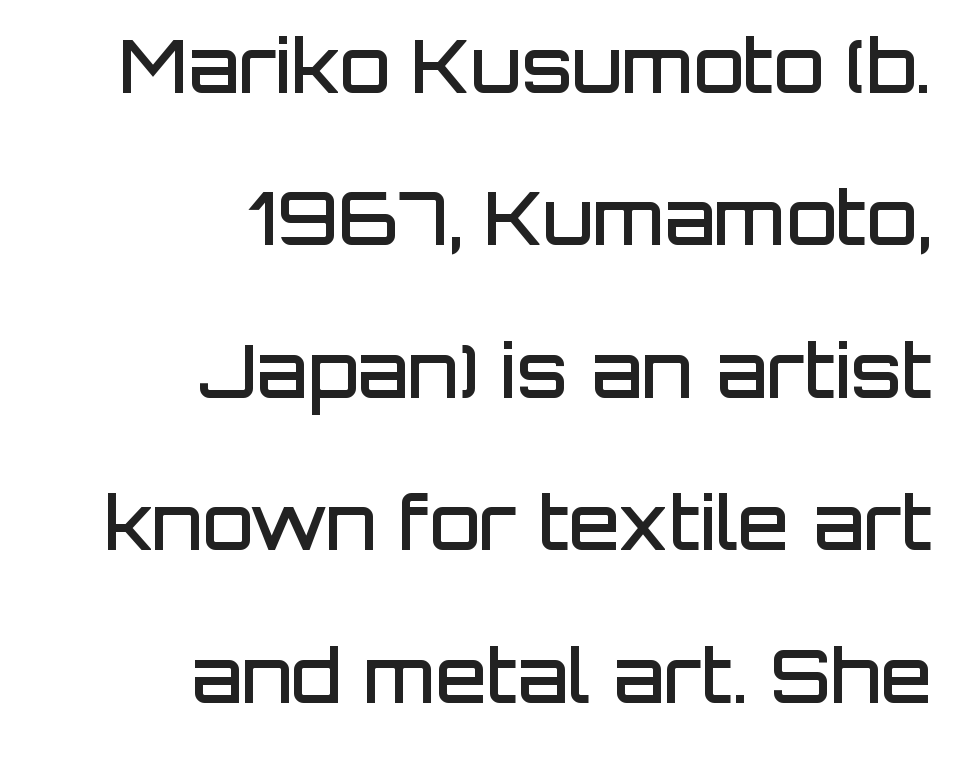
Q: Is the text bold? A: Semi-bold.
Q: Is the text italic (slanted)? A: No, it is upright.
Q: Is the typeface a serif or a sans-serif typeface? A: Sans-serif.
Q: Is the text underlined? A: No.
Q: How is the paragraph aligned? A: Right-aligned.
Q: Is the spacing between letters normal or unusually wide? A: Normal.
Q: Is the spacing between lines tight, normal or loose? A: Loose.
Q: Width (condensed, normal, or wide)? A: Normal.
Q: Stroke contrast? A: Low.
Q: x-height? A: Large.
Q: Monospaced? A: No.
